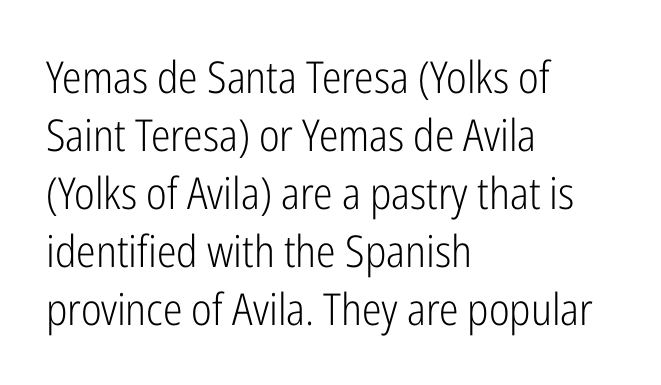
Line spacing here is normal. It's the straight-up-and-down kind of type. The strokes are not fattened; the text isn't bold. Letters rest on an invisible, unmarked baseline. Where is the straight margin? On the left.
